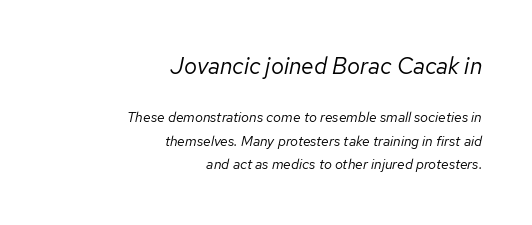
Q: Is the text bold? A: No.
Q: Is the text italic (slanted)? A: Yes, it leans right by about 12 degrees.
Q: Is the text underlined? A: No.
Q: How is the paragraph aligned? A: Right-aligned.
Q: Is the spacing between letters normal or unusually wide? A: Normal.
Q: Is the spacing between lines tight, normal or loose? A: Normal.
Q: Which block of text is set in a larger size, the first (top) or the second (bottom)? A: The first (top) one.
